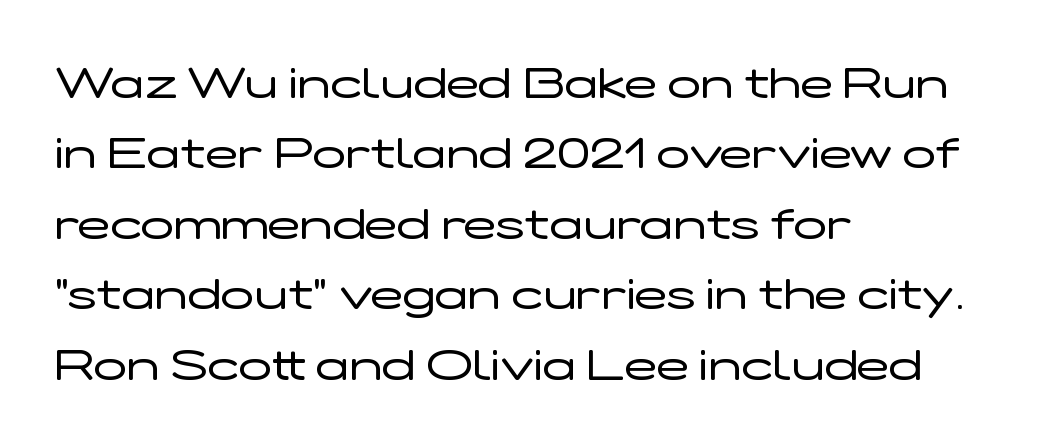
{"serif": "no", "italic": "no", "bold": "no", "weight": "regular", "width": "wide", "stroke_contrast": "low", "x_height": "medium", "monospaced": "no", "underline": "no", "align": "left", "line_spacing": "normal", "line_spacing_ratio": 1.6, "letter_spacing": "normal", "letter_spacing_em": 0.0, "glyph_px": 44}
